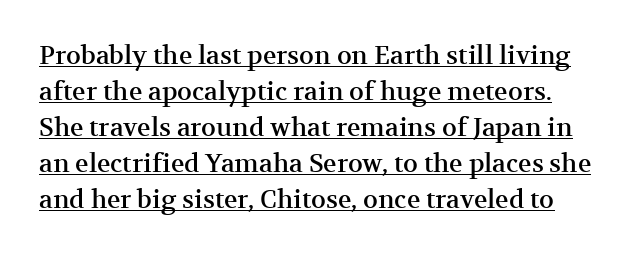
Students, observe the line beneath the letters — that is underlining. This block has exactly the height ordinary leading produces. Style check: upright. The passage shown has conventional tracking throughout.
